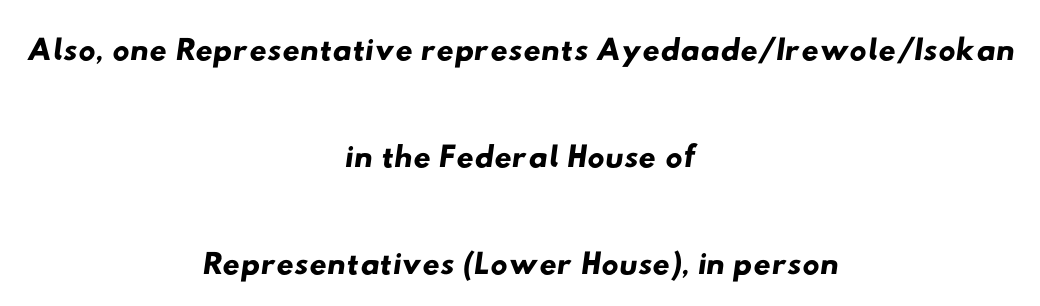
The image shows 48 px wide sans-serif type; set centered, loose line spacing (2.23x), normal letter spacing, not underlined; low stroke contrast and a small x-height.
